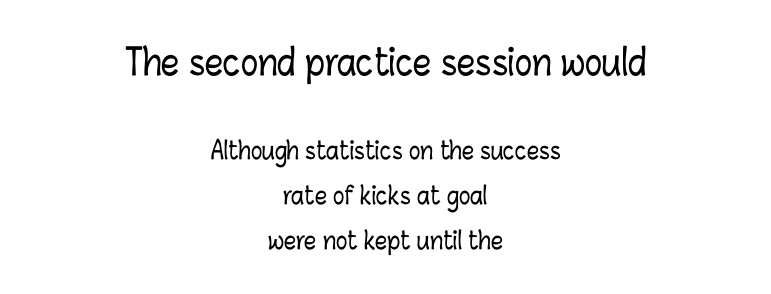
Q: Is the text italic (slanted)? A: No, it is upright.
Q: Is the text underlined? A: No.
Q: How is the paragraph aligned? A: Centered.
Q: Is the spacing between letters normal or unusually wide? A: Normal.
Q: Which block of text is set in a larger size, the first (top) or the second (bottom)? A: The first (top) one.
Q: Width (condensed, normal, or wide)? A: Condensed.
Q: Stroke contrast? A: Low.
Q: x-height? A: Medium.
Q: Monospaced? A: No.
